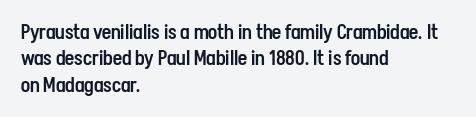
The image shows 20 px text type, upright; set left-aligned, normal line spacing (1.32x), normal letter spacing, not underlined.
